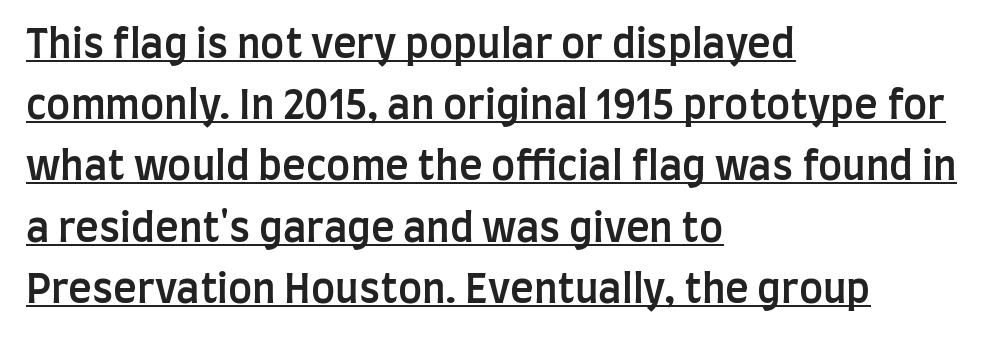
{"serif": "no", "italic": "no", "bold": "semi", "weight": "semibold", "width": "condensed", "stroke_contrast": "low", "x_height": "large", "monospaced": "no", "underline": "yes", "align": "left", "line_spacing": "normal", "line_spacing_ratio": 1.53, "letter_spacing": "normal", "letter_spacing_em": 0.0, "glyph_px": 40}
